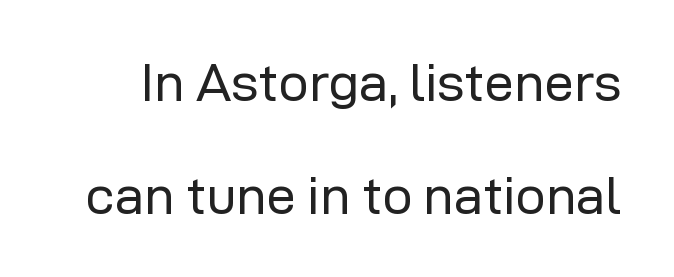
The image shows 53 px regular-weight sans-serif type, upright; set loose line spacing (2.13x), normal letter spacing, not underlined; low stroke contrast and a medium x-height.
